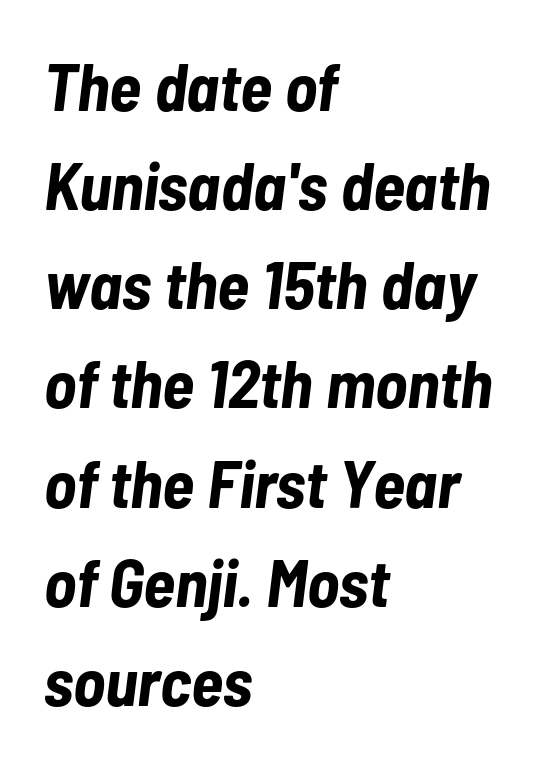
Q: Is the text bold? A: Yes.
Q: Is the text italic (slanted)? A: Yes, it leans right by about 7 degrees.
Q: Is the text underlined? A: No.
Q: How is the paragraph aligned? A: Left-aligned.
Q: Is the spacing between letters normal or unusually wide? A: Normal.
Q: Is the spacing between lines tight, normal or loose? A: Normal.
Q: Width (condensed, normal, or wide)? A: Condensed.
Q: Stroke contrast? A: Low.
Q: x-height? A: Medium.
Q: Monospaced? A: No.
